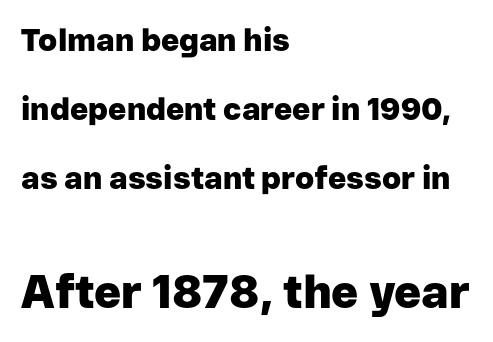
The image shows 46 px heavy sans-serif type, upright; set left-aligned, loose line spacing (2.22x), normal letter spacing, not underlined; the second (bottom) block is 1.48x larger; low stroke contrast and a medium x-height.
